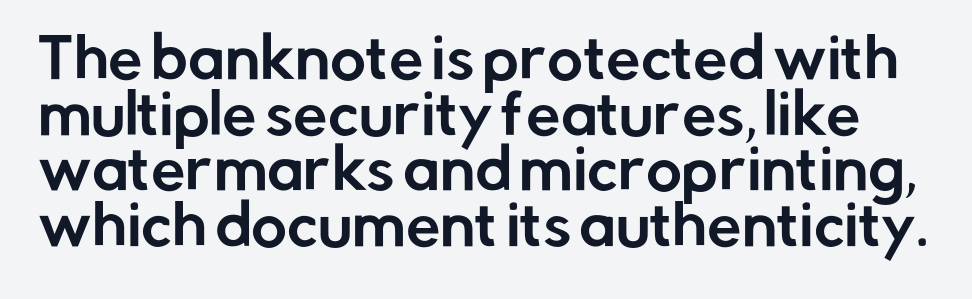
Q: Is the text italic (slanted)? A: No, it is upright.
Q: Is the typeface a serif or a sans-serif typeface? A: Sans-serif.
Q: Is the text underlined? A: No.
Q: Is the spacing between letters normal or unusually wide? A: Normal.
Q: Is the spacing between lines tight, normal or loose? A: Tight.
Q: Width (condensed, normal, or wide)? A: Normal.
Q: Stroke contrast? A: Low.
Q: x-height? A: Medium.
Q: Monospaced? A: No.
